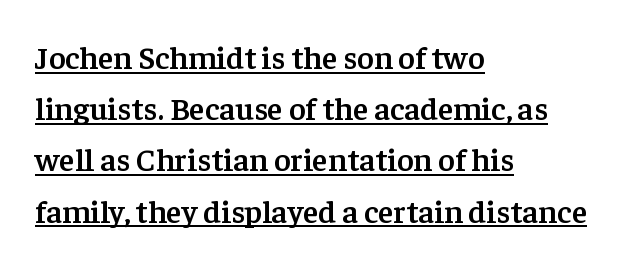
The image shows 32 px semibold serif type, upright; set left-aligned, normal line spacing (1.6x), normal letter spacing, underlined; low stroke contrast and a medium x-height.
